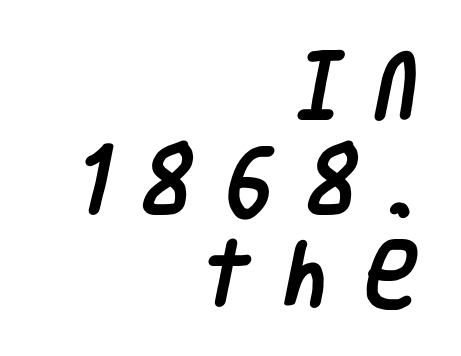
If you drew a ruler down the right edge, every line would touch it. The passage shown is not underscored anywhere. Each letter keeps its own natural width here, so spacing adapts to shape. Tracking value appears strongly positive — letters spread wide. Leading matches the norm, producing a regular column.
